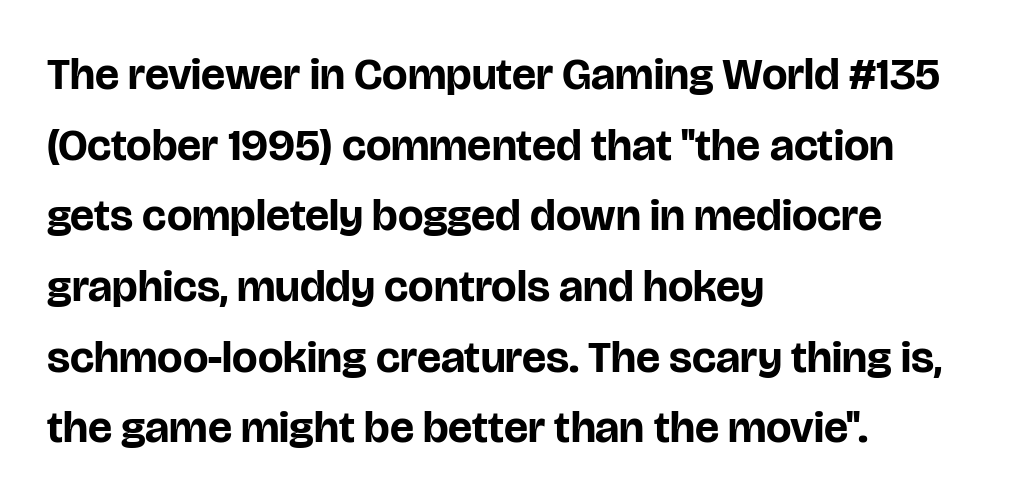
Q: Is the text bold? A: Yes.
Q: Is the text italic (slanted)? A: No, it is upright.
Q: Is the typeface a serif or a sans-serif typeface? A: Sans-serif.
Q: Is the text underlined? A: No.
Q: How is the paragraph aligned? A: Left-aligned.
Q: Is the spacing between letters normal or unusually wide? A: Normal.
Q: Is the spacing between lines tight, normal or loose? A: Normal.
Q: Width (condensed, normal, or wide)? A: Normal.
Q: Stroke contrast? A: Low.
Q: x-height? A: Large.
Q: Monospaced? A: No.
